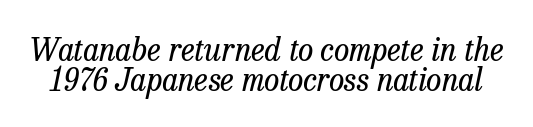
The image shows 31 px regular-weight serif type, italic (leaning right); set tight line spacing (0.96x), normal letter spacing, not underlined; low stroke contrast and a medium x-height.
